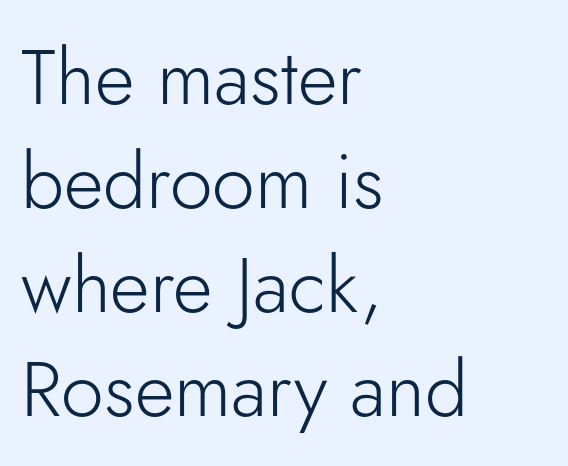
Q: Is the text bold? A: No.
Q: Is the text italic (slanted)? A: No, it is upright.
Q: Is the typeface a serif or a sans-serif typeface? A: Sans-serif.
Q: Is the text underlined? A: No.
Q: How is the paragraph aligned? A: Left-aligned.
Q: Is the spacing between letters normal or unusually wide? A: Normal.
Q: Is the spacing between lines tight, normal or loose? A: Normal.
Q: Width (condensed, normal, or wide)? A: Normal.
Q: Stroke contrast? A: Low.
Q: x-height? A: Small.
Q: Monospaced? A: No.
